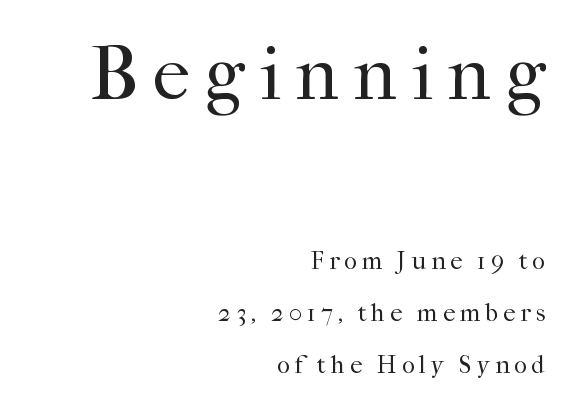
The image shows 75 px regular-weight serif type, upright; set right-aligned, loose line spacing (2.08x), not underlined; the first (top) block is 3.0x larger; high stroke contrast and a medium x-height.
